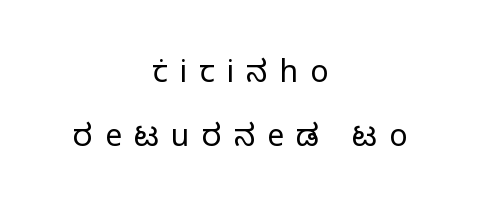
This rendering features lettering with no underline. The passage shown stacks its lines with a broad gap. The glyphs in this specimen are sans serif. Bold? No — there's no thickening of the strokes. The paragraph shown floats in the horizontal middle.
